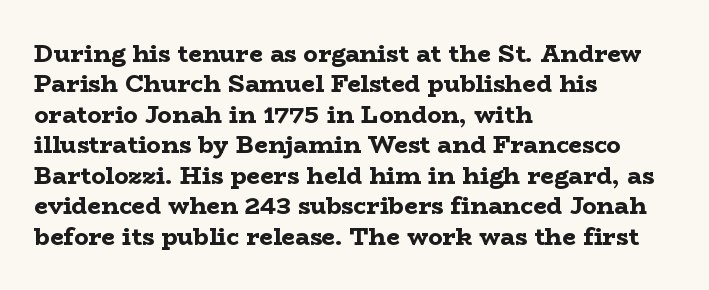
The glyphs are unaccompanied by any horizontal stroke below them. The leading is moderate, giving the passage an even texture. Left-aligned paragraph, ragged on the right. A full-strength bold gives these letters their thick strokes. This sample uses an upright cut, with every glyph sitting square on the baseline.
